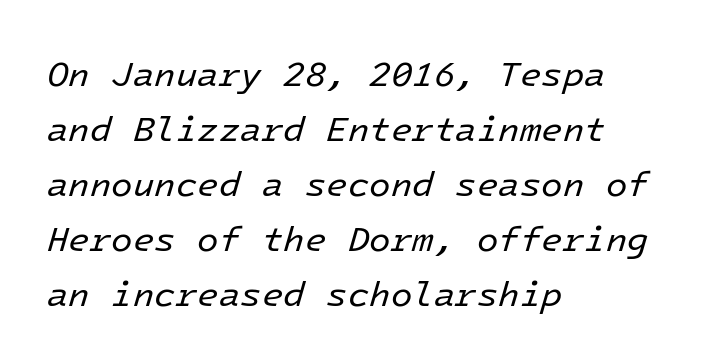
The image shows 35 px regular-weight type, italic (leaning right); set left-aligned, normal line spacing (1.57x), normal letter spacing, not underlined; low stroke contrast and a medium x-height.
